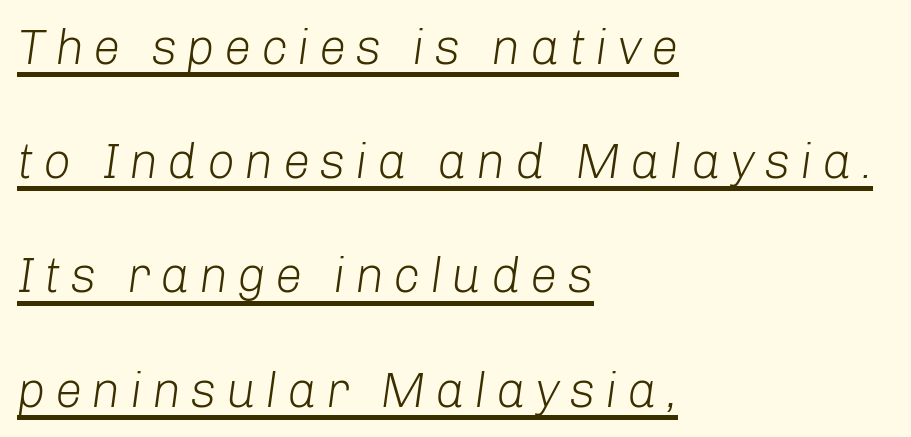
The image shows 49 px light type, italic (leaning right); set left-aligned, loose line spacing (2.33x), underlined; low stroke contrast and a medium x-height.
